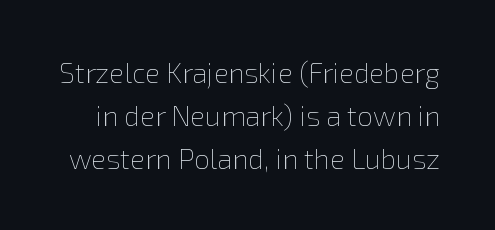
The image shows 28 px thin type, upright; set normal line spacing (1.53x), normal letter spacing, not underlined; low stroke contrast and a medium x-height.
